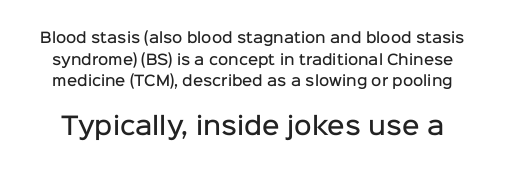
{"italic": "no", "bold": "semi", "underline": "no", "line_spacing": "normal", "line_spacing_ratio": 1.55, "letter_spacing": "normal", "letter_spacing_em": 0.0, "larger_block": "second", "size_ratio": 1.71, "glyph_px": 24}
